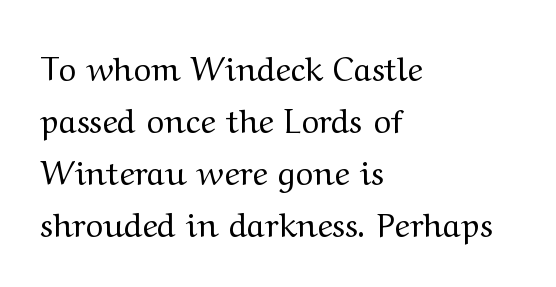
Regarding serifs, this sample has them. Each new line begins a customary step beneath the previous one. Glyph-to-glyph distance matches everyday printed text. If you drew a line through each stem, it would be perfectly vertical. The string is rendered with underlining switched off. Weight: in the light-to-regular range.
